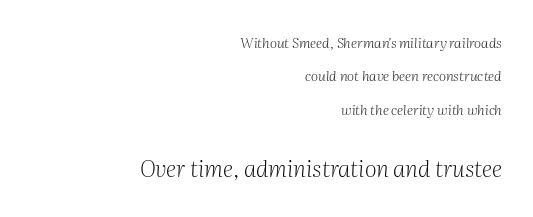
{"italic": "yes", "lean": "right", "slant_degrees": 2, "bold": "no", "underline": "no", "align": "right", "line_spacing": "loose", "line_spacing_ratio": 2.38, "letter_spacing": "normal", "letter_spacing_em": 0.0, "larger_block": "second", "size_ratio": 1.64, "glyph_px": 23}
